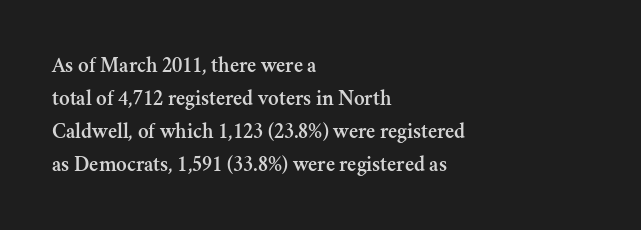
{"italic": "no", "underline": "no", "align": "left", "line_spacing": "normal", "line_spacing_ratio": 1.5, "letter_spacing": "normal", "letter_spacing_em": 0.0, "glyph_px": 22}
